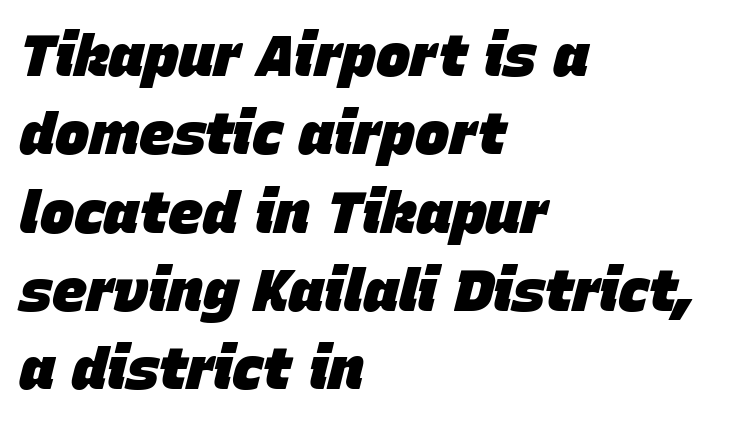
A typesetter would call this leading conventional body-copy spacing. Is this a fixed-width face? No — the glyphs have proportional, varying widths. Typographic density is high because the face is bold. The rag falls on the right side of this text block. Short note: letters normally spaced. Descenders hang freely into open space.
